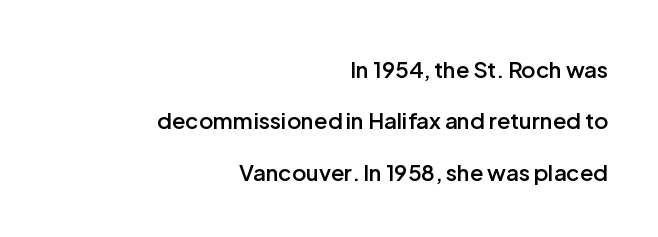
Q: Is the text bold? A: Semi-bold.
Q: Is the text italic (slanted)? A: No, it is upright.
Q: Is the text underlined? A: No.
Q: How is the paragraph aligned? A: Right-aligned.
Q: Is the spacing between letters normal or unusually wide? A: Normal.
Q: Is the spacing between lines tight, normal or loose? A: Loose.
